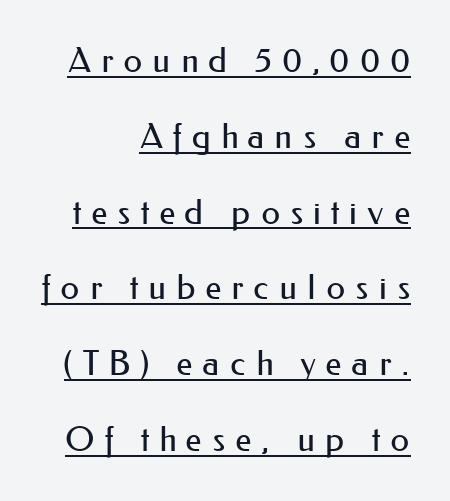
The image shows 34 px regular-weight sans-serif type, upright; set right-aligned, loose line spacing (2.23x), unusually wide letter spacing (+0.29 em), underlined; medium stroke contrast and a small x-height.
